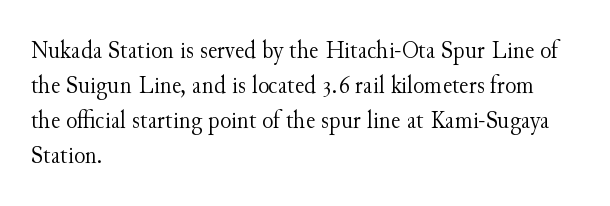
Q: Is the text bold? A: No.
Q: Is the text italic (slanted)? A: No, it is upright.
Q: Is the text underlined? A: No.
Q: How is the paragraph aligned? A: Left-aligned.
Q: Is the spacing between letters normal or unusually wide? A: Normal.
Q: Is the spacing between lines tight, normal or loose? A: Normal.
